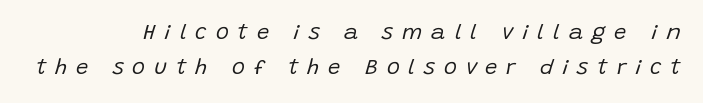
{"italic": "yes", "lean": "right", "slant_degrees": 15, "bold": "no", "underline": "no", "align": "right", "line_spacing": "normal", "line_spacing_ratio": 1.6, "letter_spacing": "wide", "letter_spacing_em": 0.4, "glyph_px": 22}
